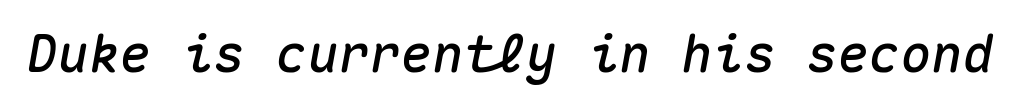
Looking at the ascenders, they clearly lean. The letters march in equal steps, a hallmark of fixed-pitch type. Rule under the text: the space is simply empty. Tracking value appears to be zero — textbook default spacing.
